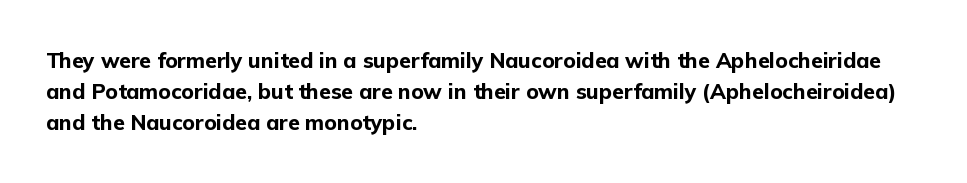
{"italic": "no", "bold": "yes", "underline": "no", "align": "left", "line_spacing": "normal", "line_spacing_ratio": 1.48, "letter_spacing": "normal", "letter_spacing_em": 0.0, "glyph_px": 21}
